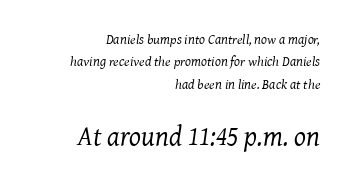
Reading down the block, your eye finds every line finishing at a fixed right position. Characters follow at the spacing the type designer built in. Is the stroke heavy? The answer is a plain regular-or-lighter. Observe the serifs anchoring each vertical stroke in this sample. Italic: yes, the glyphs are oblique. This sample has the flowing, uneven cadence of proportional lettering.
